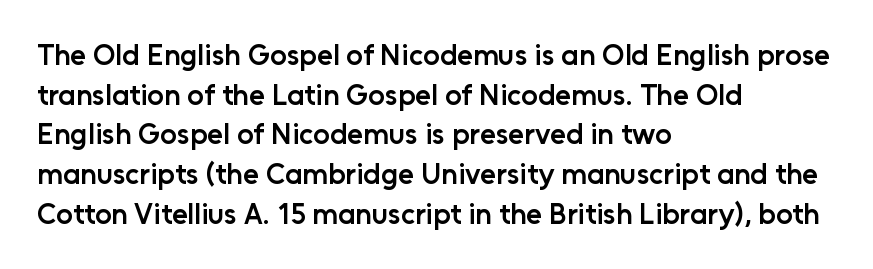
The image shows 29 px semibold sans-serif type, upright; set left-aligned, normal line spacing (1.37x), normal letter spacing, not underlined; low stroke contrast and a medium x-height.
